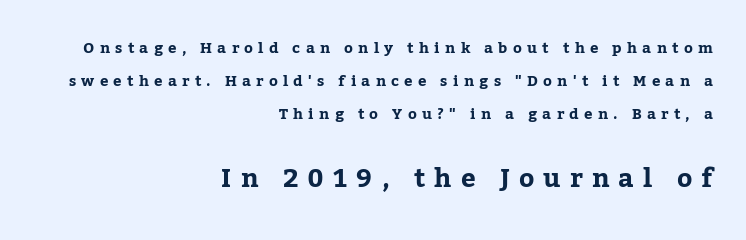
Q: Is the text bold? A: Yes.
Q: Is the text italic (slanted)? A: No, it is upright.
Q: Is the text underlined? A: No.
Q: How is the paragraph aligned? A: Right-aligned.
Q: Is the spacing between letters normal or unusually wide? A: Unusually wide.
Q: Is the spacing between lines tight, normal or loose? A: Loose.
Q: Which block of text is set in a larger size, the first (top) or the second (bottom)? A: The second (bottom) one.
